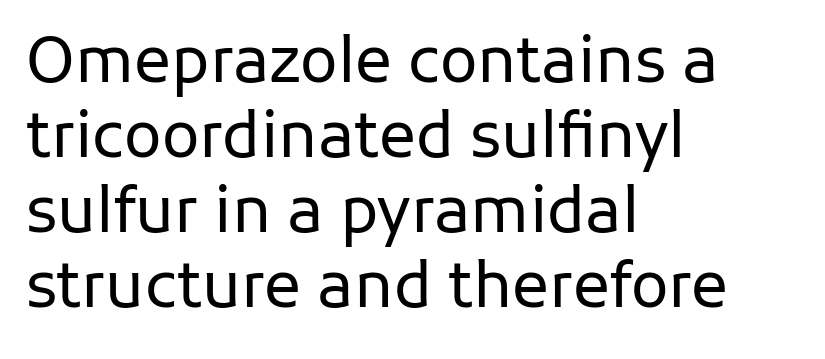
{"serif": "no", "italic": "no", "bold": "no", "weight": "regular", "width": "normal", "stroke_contrast": "low", "x_height": "medium", "monospaced": "no", "underline": "no", "align": "left", "line_spacing_ratio": 1.21, "letter_spacing": "normal", "letter_spacing_em": 0.0, "glyph_px": 62}
